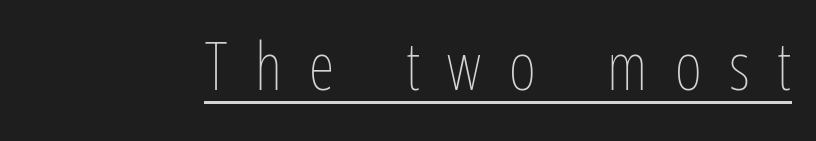
Q: Is the text bold? A: No.
Q: Is the text italic (slanted)? A: No, it is upright.
Q: Is the text underlined? A: Yes.
Q: Is the spacing between letters normal or unusually wide? A: Unusually wide.
Q: Width (condensed, normal, or wide)? A: Condensed.
Q: Stroke contrast? A: Low.
Q: x-height? A: Medium.
Q: Monospaced? A: No.
